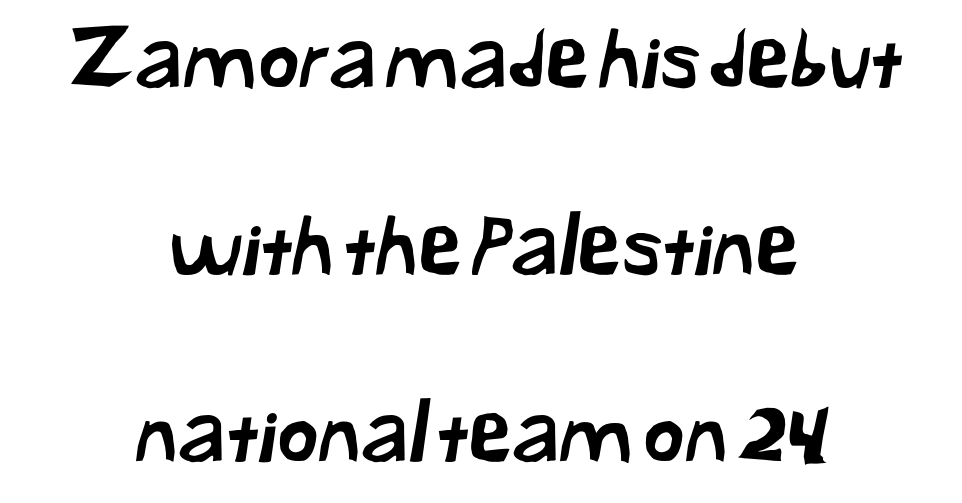
{"serif": "no", "width": "normal", "stroke_contrast": "low", "x_height": "medium", "monospaced": "no", "underline": "no", "align": "center", "line_spacing": "loose", "line_spacing_ratio": 2.34, "letter_spacing": "normal", "letter_spacing_em": 0.0, "glyph_px": 80}
